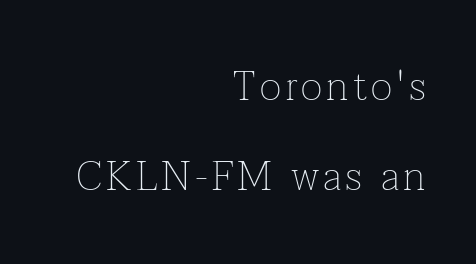
In CSS terms this would be text-align: right. To sum up the face: it has serifs. The letters stand straight up with perfectly vertical stems. Weight: not bold — regular or lighter.
